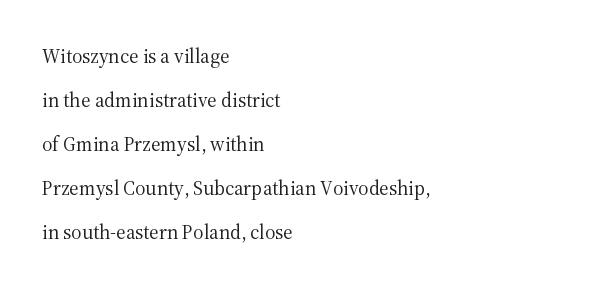
The image shows 20 px text type, upright; set left-aligned, loose line spacing (2.2x), normal letter spacing, not underlined.
